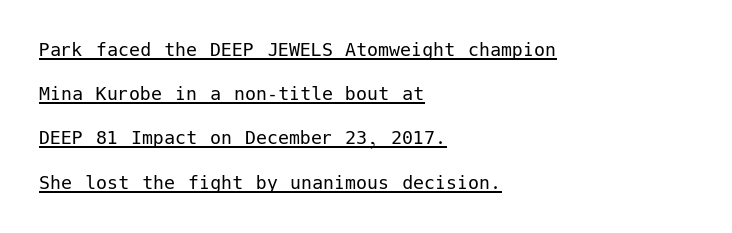
Leftover space on each line is placed entirely after the last word. What stands out about the letter spacing? Nothing — it is the standard amount. A typographer would call this underscored text. Nothing heavy about these letters — not bold at all. How would I describe the line gaps? Wide and relaxed. Notice how the stems are strictly vertical — no italics here.
